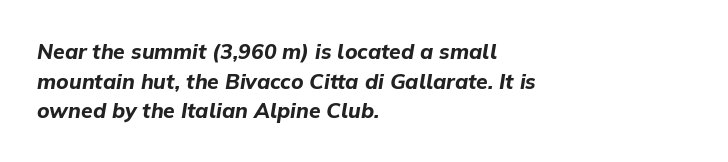
{"italic": "yes", "lean": "right", "slant_degrees": 9, "bold": "yes", "underline": "no", "align": "left", "line_spacing": "normal", "line_spacing_ratio": 1.41, "letter_spacing": "normal", "letter_spacing_em": 0.0, "glyph_px": 21}
